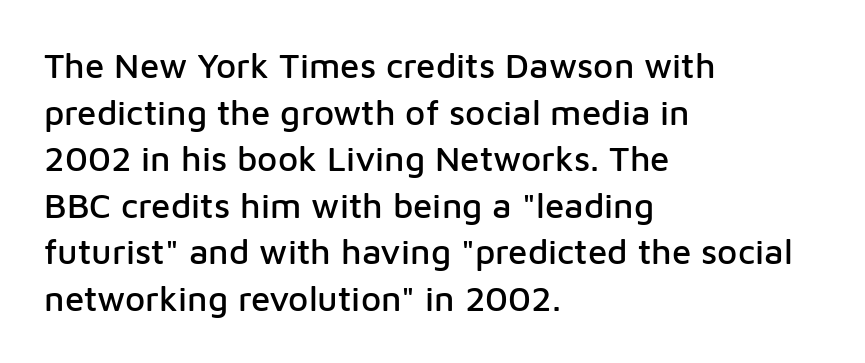
Q: Is the text italic (slanted)? A: No, it is upright.
Q: Is the typeface a serif or a sans-serif typeface? A: Sans-serif.
Q: Is the text underlined? A: No.
Q: How is the paragraph aligned? A: Left-aligned.
Q: Is the spacing between letters normal or unusually wide? A: Normal.
Q: Is the spacing between lines tight, normal or loose? A: Normal.
Q: Width (condensed, normal, or wide)? A: Normal.
Q: Stroke contrast? A: Low.
Q: x-height? A: Medium.
Q: Monospaced? A: No.
